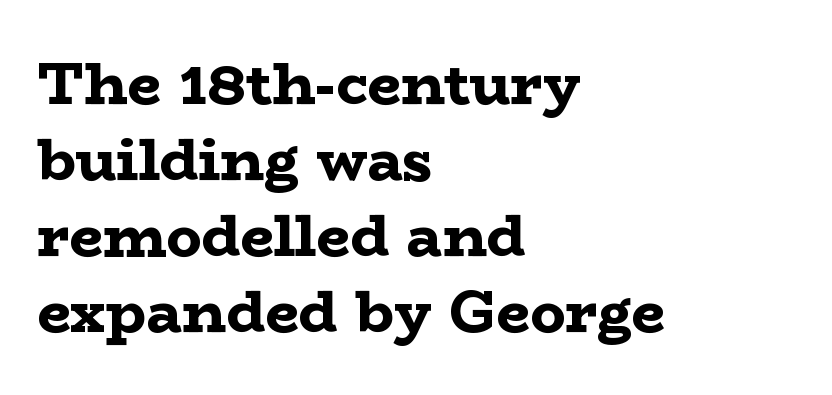
The image shows 59 px bold, wide serif type, upright; set left-aligned, normal line spacing (1.29x), normal letter spacing, not underlined; low stroke contrast and a medium x-height.
